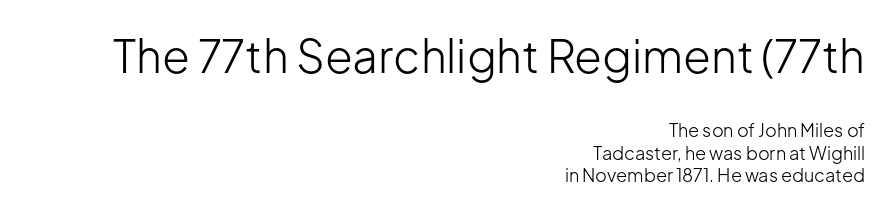
Each letter keeps its own natural width here, so spacing adapts to shape. The compositor pushed each line to the right boundary. Clear beneath every line of the passage. Is there any slant? The stems are plumb. If you squint, the top block still reads clearly — it's the larger of the two. Regarding leading, the lines here are spaced in the standard way.
